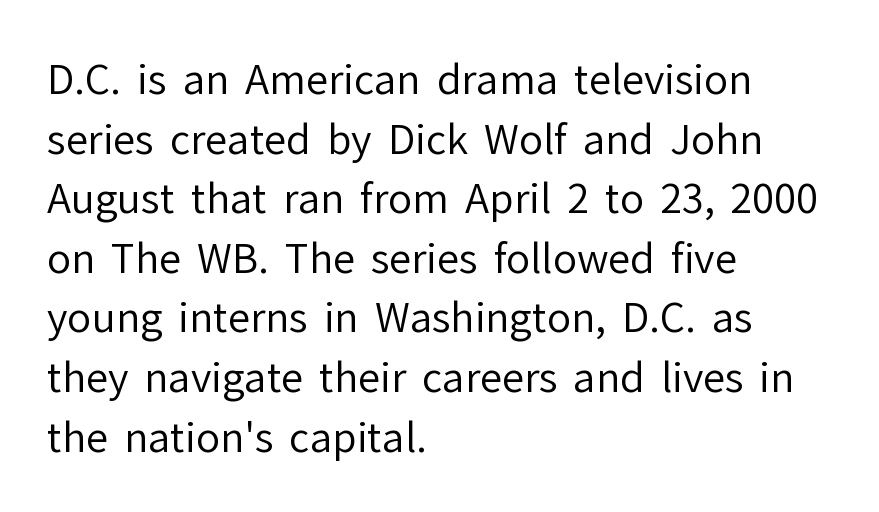
{"serif": "no", "italic": "no", "bold": "no", "weight": "regular", "width": "normal", "stroke_contrast": "low", "x_height": "medium", "monospaced": "no", "underline": "no", "align": "left", "line_spacing": "normal", "line_spacing_ratio": 1.49, "letter_spacing": "normal", "letter_spacing_em": 0.0, "glyph_px": 40}
